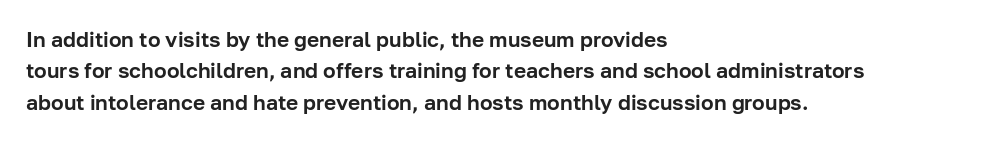
Unmarked baselines from the first word to the last. Every character sits straight up, as roman type does. The lines in this sample share a left origin and differ only in where they stop. Summary of vertical rhythm: regular, with standard interline spacing. Inter-character spacing is left at the font's built-in metrics.
